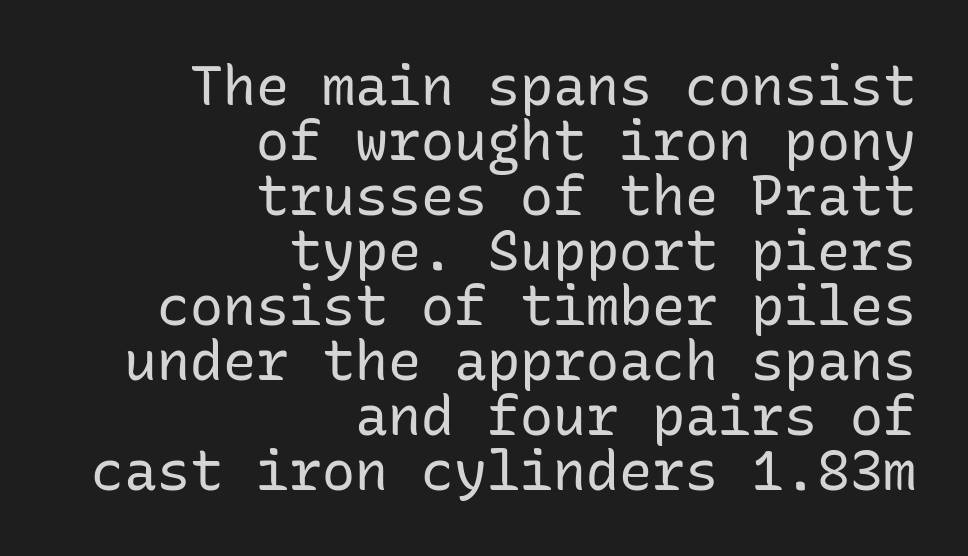
{"serif": "no", "italic": "no", "bold": "no", "weight": "regular", "width": "normal", "stroke_contrast": "low", "x_height": "medium", "monospaced": "yes", "underline": "no", "align": "right", "line_spacing": "tight", "line_spacing_ratio": 1.0, "letter_spacing": "normal", "letter_spacing_em": 0.0, "glyph_px": 55}
